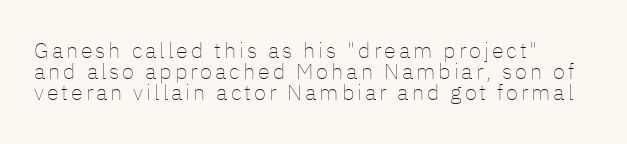
This is the regular roman posture of the typeface. This is not heavy type; no bold has been used. You could barely slide anything between these rows. Decoration check: the copy has no underline.
